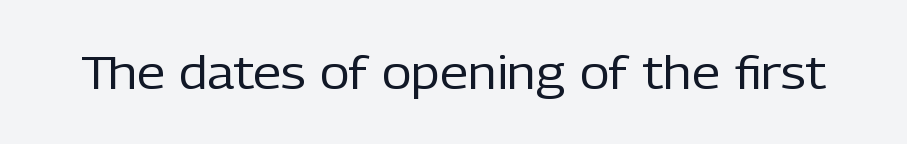
Q: Is the text bold? A: No.
Q: Is the text italic (slanted)? A: No, it is upright.
Q: Is the typeface a serif or a sans-serif typeface? A: Sans-serif.
Q: Is the text underlined? A: No.
Q: Is the spacing between letters normal or unusually wide? A: Normal.
Q: Width (condensed, normal, or wide)? A: Normal.
Q: Stroke contrast? A: Low.
Q: x-height? A: Medium.
Q: Monospaced? A: No.
